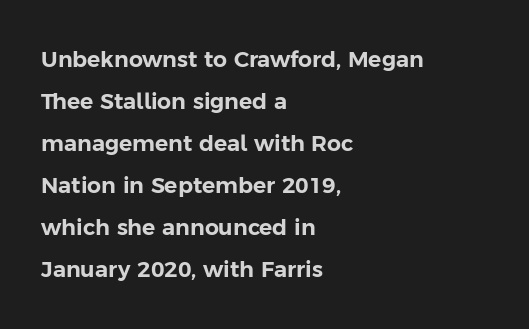
Q: Is the text italic (slanted)? A: No, it is upright.
Q: Is the text underlined? A: No.
Q: How is the paragraph aligned? A: Left-aligned.
Q: Is the spacing between letters normal or unusually wide? A: Normal.
Q: Is the spacing between lines tight, normal or loose? A: Loose.
